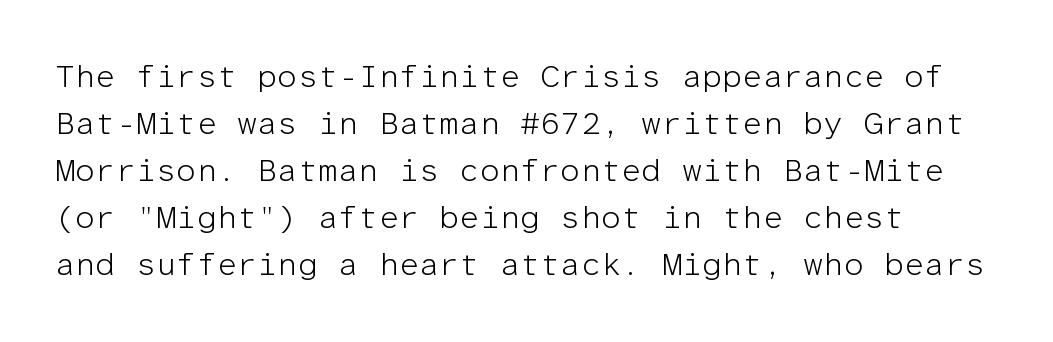
{"serif": "no", "italic": "no", "bold": "no", "weight": "light", "width": "normal", "stroke_contrast": "low", "x_height": "medium", "monospaced": "yes", "underline": "no", "line_spacing": "normal", "line_spacing_ratio": 1.47, "letter_spacing": "normal", "letter_spacing_em": 0.0, "glyph_px": 32}
